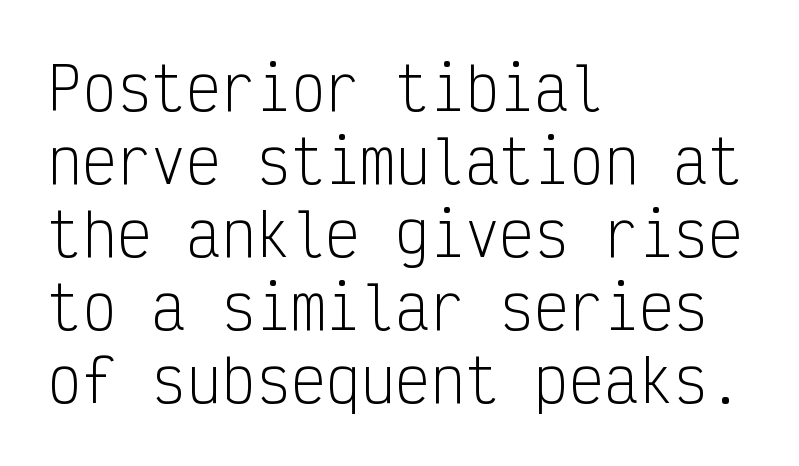
Think standard paragraph weight, or any step lighter than that. In CSS terms this would be text-align: left. You could count columns in this text — the font is strictly monospaced. Each word holds together tightly as a unit, with standard inter-letter gaps. The typography opts for an upright posture over an oblique one.
